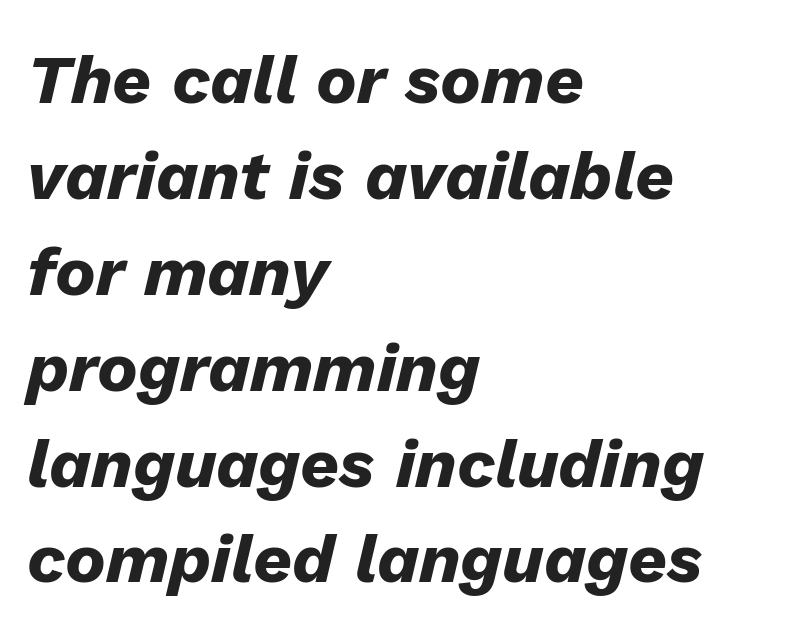
Unmarked baselines from the first word to the last. Letter spacing: default. The lettering tilts uniformly, giving the passage an italic look. How would I describe the line gaps? Plain and ordinary. If you drew a ruler down the left edge, every line would touch it.
